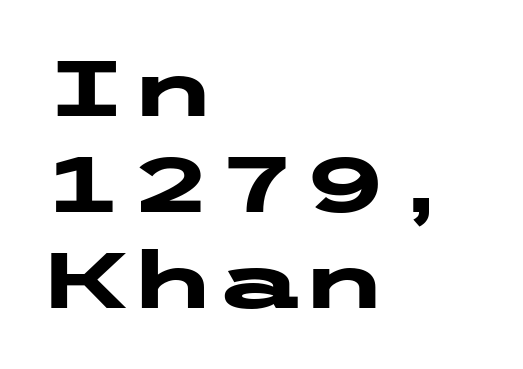
Q: Is the text bold? A: Yes.
Q: Is the text italic (slanted)? A: No, it is upright.
Q: Is the typeface a serif or a sans-serif typeface? A: Sans-serif.
Q: Is the text underlined? A: No.
Q: How is the paragraph aligned? A: Left-aligned.
Q: Is the spacing between letters normal or unusually wide? A: Normal.
Q: Width (condensed, normal, or wide)? A: Wide.
Q: Stroke contrast? A: Low.
Q: x-height? A: Medium.
